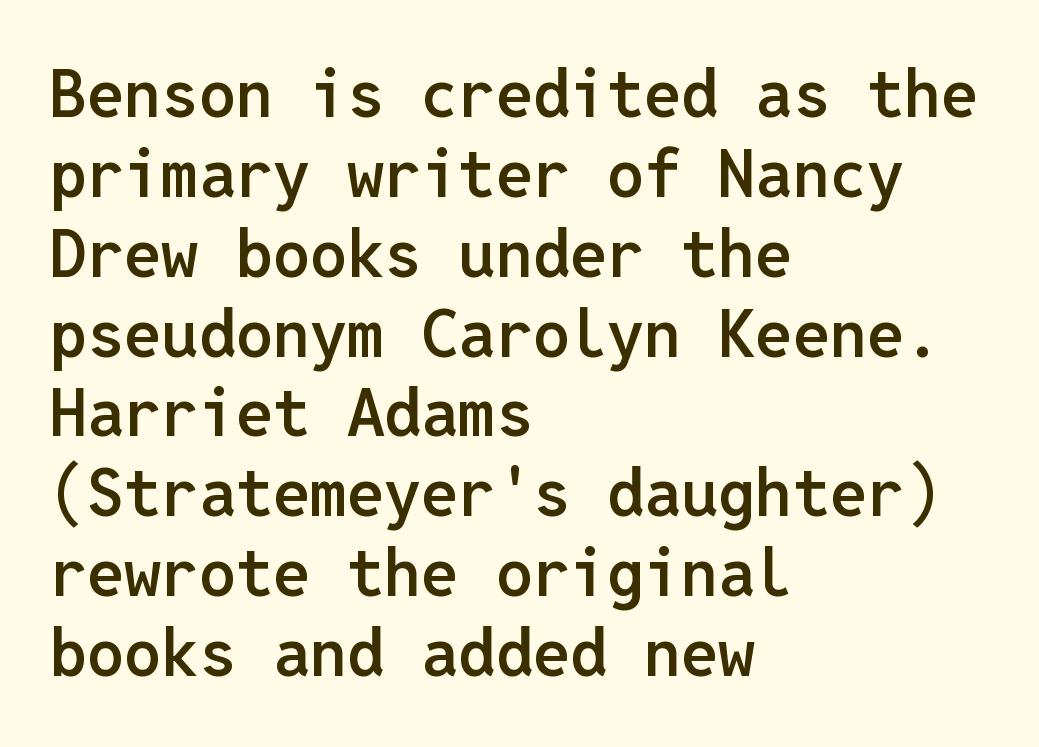
{"serif": "no", "italic": "no", "bold": "semi", "weight": "semibold", "width": "normal", "stroke_contrast": "low", "x_height": "medium", "monospaced": "yes", "underline": "no", "align": "left", "line_spacing_ratio": 1.21, "letter_spacing": "normal", "letter_spacing_em": 0.0, "glyph_px": 66}
